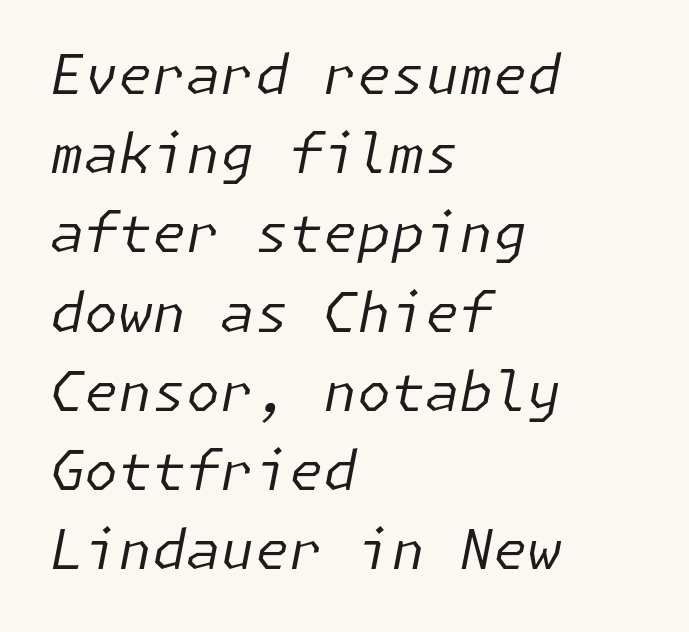
The gap between lines stays unmarked. The strokes carry an ordinary text weight at most. Each line starts at the same left margin while the right side varies. Leading: standard. The specimen reads as italic at a glance. Nothing unusual about the tracking: characters are spaced as the font intends.
